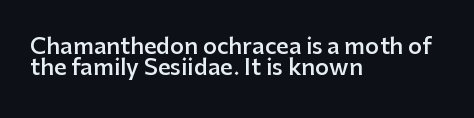
In terms of weight, the rendering is demibold, just under bold. Regarding leading, the lines here are crowded together. Has an underline been added? It has not. Caption: multi-line text, flush left, ragged right.
